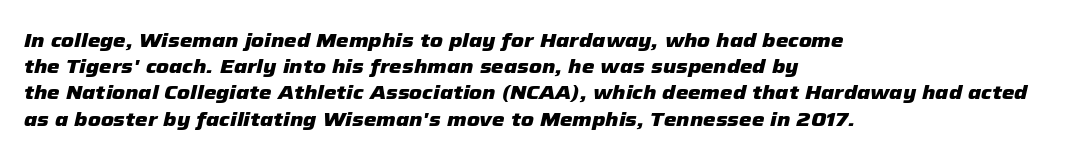
The image shows 20 px bold type, italic (leaning right); set left-aligned, normal line spacing (1.31x), normal letter spacing, not underlined.
